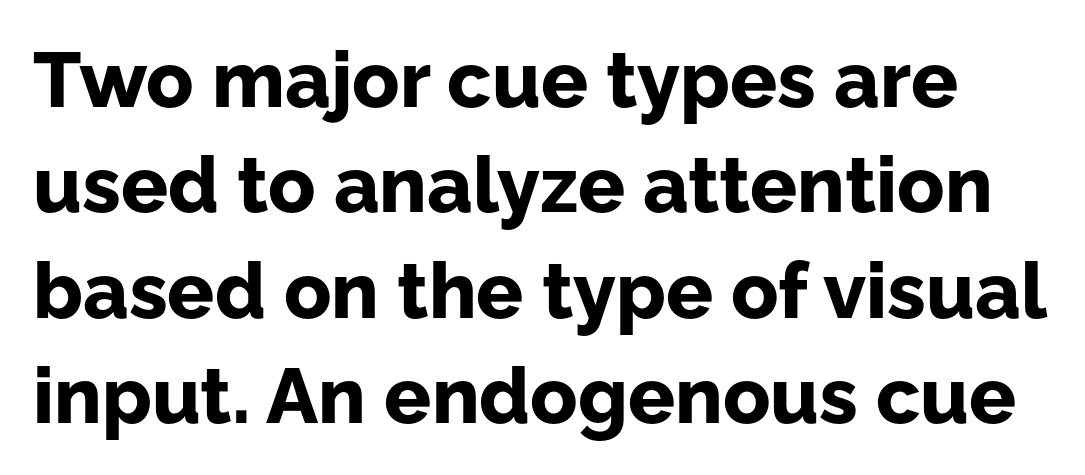
{"serif": "no", "italic": "no", "bold": "yes", "weight": "bold", "width": "normal", "stroke_contrast": "low", "x_height": "medium", "monospaced": "no", "underline": "no", "line_spacing": "normal", "line_spacing_ratio": 1.35, "letter_spacing": "normal", "letter_spacing_em": 0.0, "glyph_px": 78}
